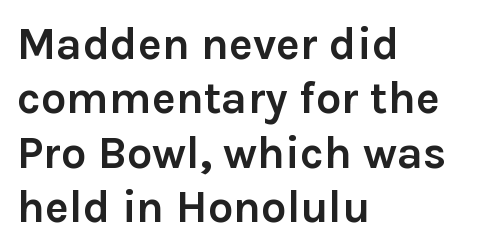
The image shows 45 px semibold sans-serif type, upright; set left-aligned, line spacing 1.21x, normal letter spacing, not underlined; low stroke contrast and a medium x-height.
